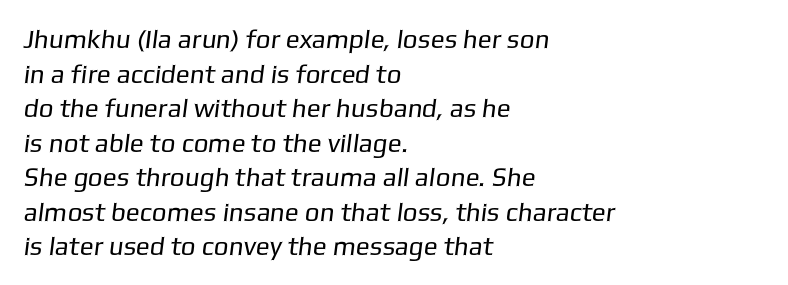
{"bold": "no", "underline": "no", "align": "left", "line_spacing": "normal", "line_spacing_ratio": 1.33, "letter_spacing": "normal", "letter_spacing_em": 0.0, "glyph_px": 26}
